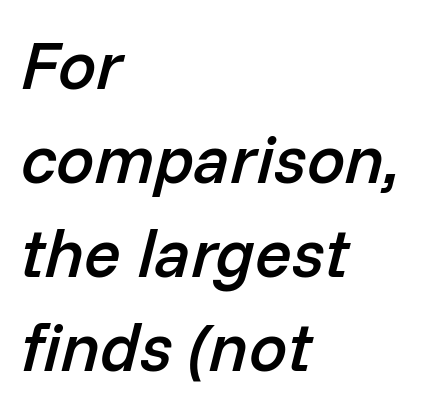
The image shows 68 px semibold type, italic (leaning right); set left-aligned, normal line spacing (1.38x), normal letter spacing, not underlined; low stroke contrast and a medium x-height.
